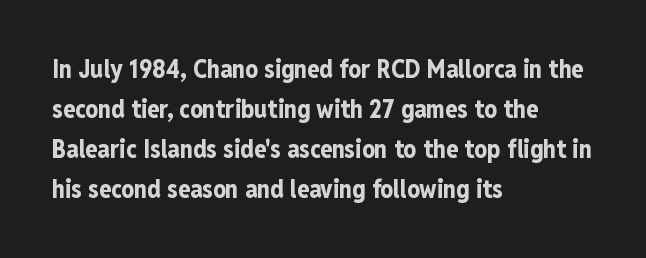
Tracking value appears to be zero — textbook default spacing. The text block is weighted toward the left margin, trailing off unevenly rightward. Posture: straight, roman, zero tilt. Regarding leading, the lines here are spaced in the standard way. Honestly, there is no underline to notice here at all. Thick stems and heavy bowls — unmistakably bold.
